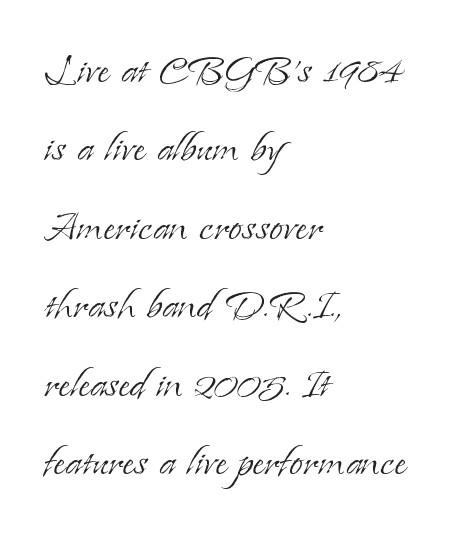
Q: Is the text bold? A: No.
Q: Is the text italic (slanted)? A: Yes.
Q: Is the typeface a serif or a sans-serif typeface? A: Serif.
Q: Is the text underlined? A: No.
Q: How is the paragraph aligned? A: Left-aligned.
Q: Is the spacing between letters normal or unusually wide? A: Normal.
Q: Is the spacing between lines tight, normal or loose? A: Normal.
Q: Width (condensed, normal, or wide)? A: Normal.
Q: Stroke contrast? A: Low.
Q: x-height? A: Small.
Q: Monospaced? A: No.
